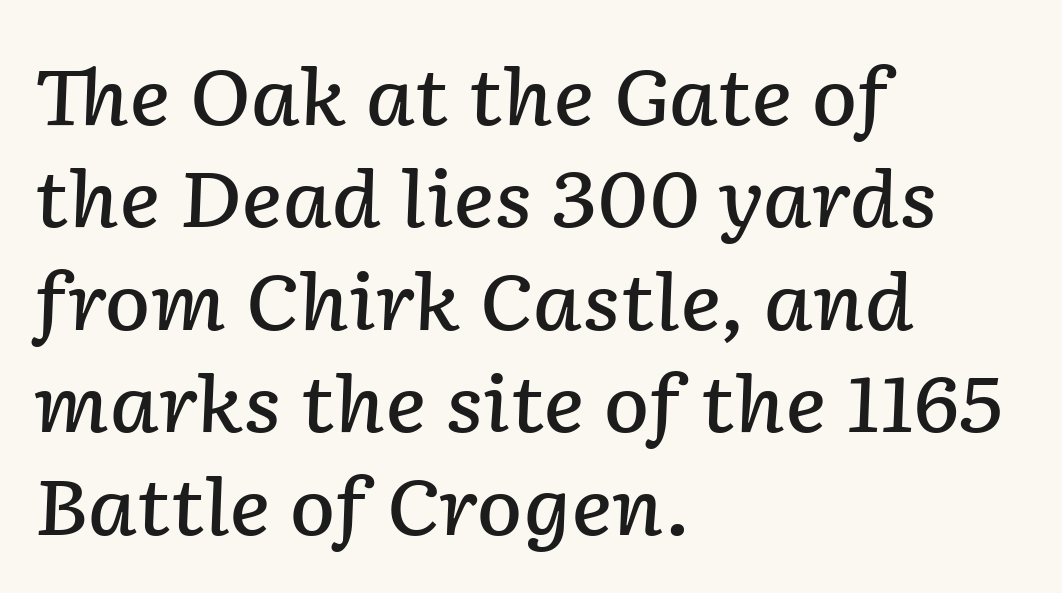
The typography opts for an oblique posture over an upright one. This rendering features lettering with no underline. The passage shown is typed in a proportional face where columns would drift. The typesetter chose a ragged-right arrangement here.
